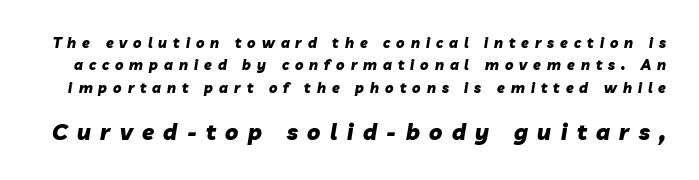
{"italic": "yes", "lean": "right", "slant_degrees": 10, "bold": "yes", "underline": "no", "line_spacing": "normal", "line_spacing_ratio": 1.59, "letter_spacing": "wide", "letter_spacing_em": 0.43, "larger_block": "second", "size_ratio": 1.57, "glyph_px": 22}
